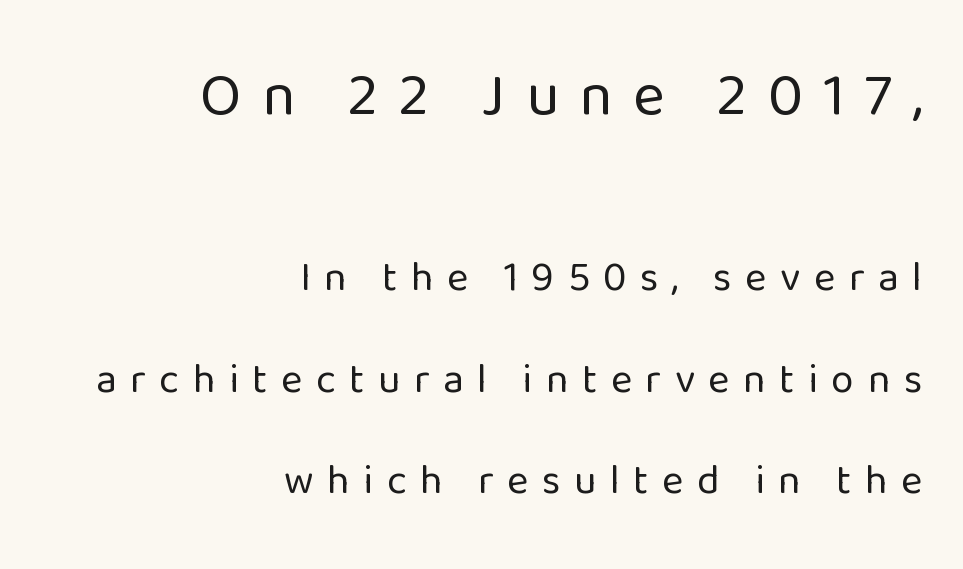
Q: Is the text bold? A: No.
Q: Is the text italic (slanted)? A: No, it is upright.
Q: Is the typeface a serif or a sans-serif typeface? A: Sans-serif.
Q: Is the text underlined? A: No.
Q: How is the paragraph aligned? A: Right-aligned.
Q: Is the spacing between letters normal or unusually wide? A: Unusually wide.
Q: Is the spacing between lines tight, normal or loose? A: Loose.
Q: Which block of text is set in a larger size, the first (top) or the second (bottom)? A: The first (top) one.
Q: Width (condensed, normal, or wide)? A: Normal.
Q: Stroke contrast? A: Low.
Q: x-height? A: Medium.
Q: Monospaced? A: No.
